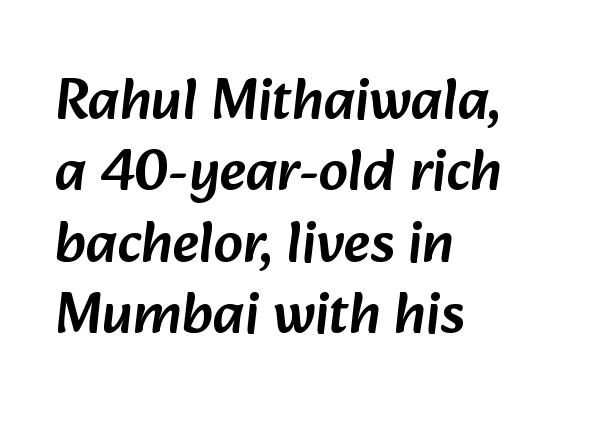
The image shows 58 px sans-serif type; set left-aligned, line spacing 1.23x, normal letter spacing, not underlined; low stroke contrast and a medium x-height.
